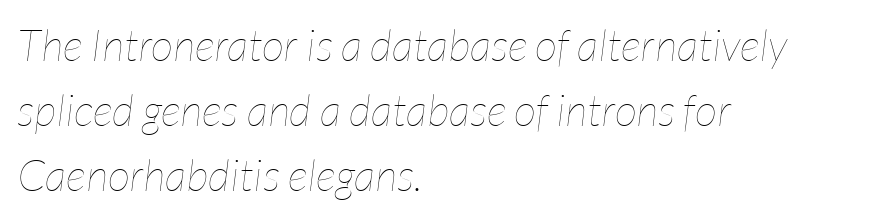
{"italic": "yes", "lean": "right", "slant_degrees": 7, "bold": "no", "weight": "thin", "width": "condensed", "stroke_contrast": "low", "x_height": "medium", "monospaced": "no", "underline": "no", "align": "left", "line_spacing": "normal", "line_spacing_ratio": 1.48, "letter_spacing": "normal", "letter_spacing_em": 0.0, "glyph_px": 44}
